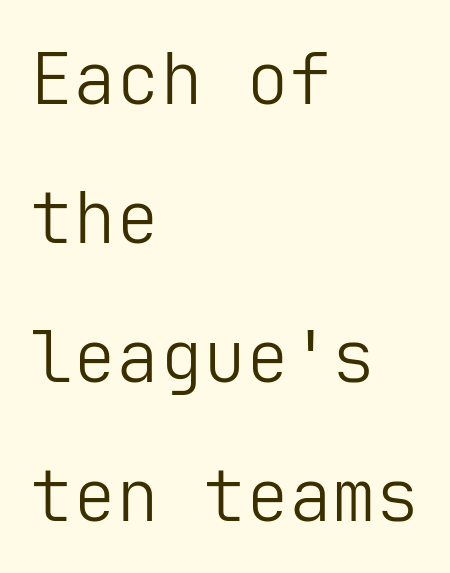
The face used here is a sans, in the tradition of grotesques and geometrics. These lines stand farther apart than default settings would place them. Default kerning and tracking; the words read as compact shapes. The letters stand upright; this is a roman face.
